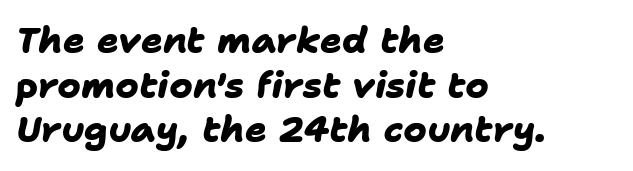
The image shows 36 px heavy sans-serif type; set left-aligned, line spacing 1.24x, normal letter spacing, not underlined; low stroke contrast and a medium x-height.
